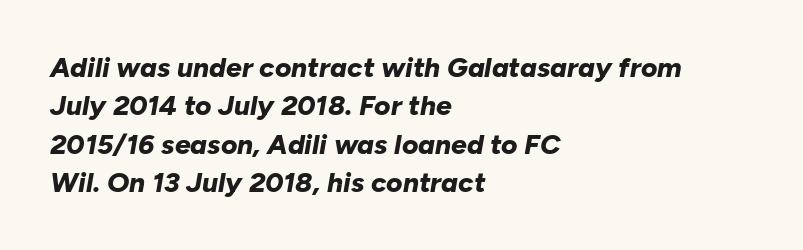
{"italic": "yes", "lean": "right", "slant_degrees": 10, "bold": "yes", "weight": "bold", "width": "normal", "stroke_contrast": "low", "x_height": "medium", "monospaced": "no", "underline": "no", "align": "left", "line_spacing": "normal", "line_spacing_ratio": 1.37, "letter_spacing": "normal", "letter_spacing_em": 0.0, "glyph_px": 28}
